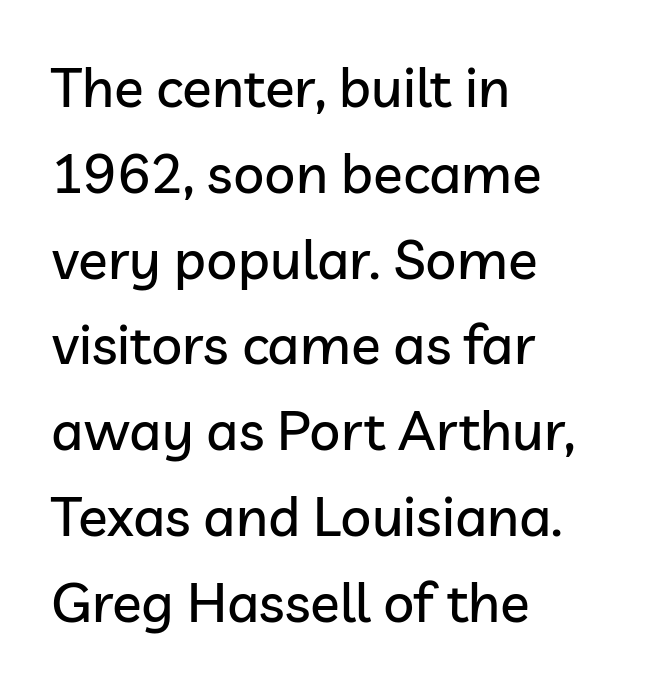
Q: Is the text italic (slanted)? A: No, it is upright.
Q: Is the typeface a serif or a sans-serif typeface? A: Sans-serif.
Q: Is the text underlined? A: No.
Q: How is the paragraph aligned? A: Left-aligned.
Q: Is the spacing between letters normal or unusually wide? A: Normal.
Q: Is the spacing between lines tight, normal or loose? A: Normal.
Q: Width (condensed, normal, or wide)? A: Normal.
Q: Stroke contrast? A: Low.
Q: x-height? A: Medium.
Q: Monospaced? A: No.
